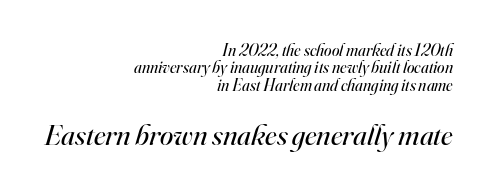
{"serif": "yes", "italic": "yes", "lean": "right", "slant_degrees": 16, "bold": "no", "weight": "regular", "width": "normal", "stroke_contrast": "high", "x_height": "small", "monospaced": "no", "underline": "no", "align": "right", "line_spacing": "tight", "line_spacing_ratio": 1.02, "letter_spacing": "normal", "letter_spacing_em": 0.0, "larger_block": "second", "size_ratio": 1.76, "glyph_px": 30}
